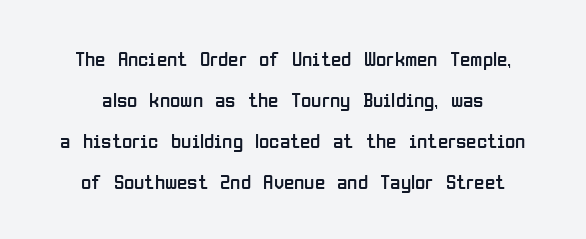
{"italic": "no", "bold": "no", "underline": "no", "line_spacing": "loose", "line_spacing_ratio": 1.95, "letter_spacing": "normal", "letter_spacing_em": 0.0, "glyph_px": 21}
